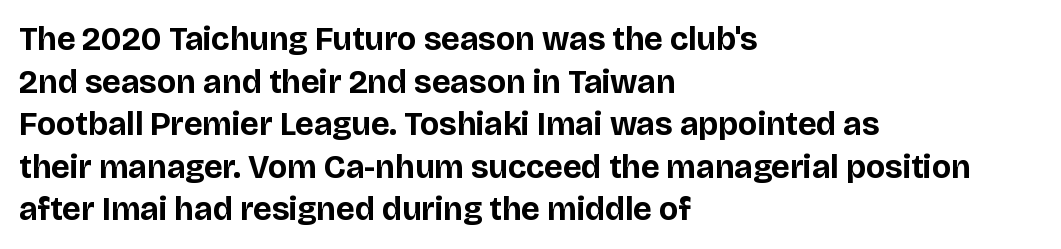
{"serif": "no", "italic": "no", "bold": "yes", "weight": "bold", "width": "normal", "stroke_contrast": "low", "x_height": "large", "monospaced": "no", "underline": "no", "align": "left", "line_spacing": "normal", "line_spacing_ratio": 1.29, "letter_spacing": "normal", "letter_spacing_em": 0.0, "glyph_px": 33}
